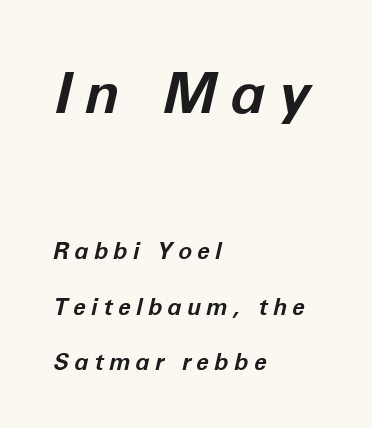
The image shows 57 px bold type, italic (leaning right); set left-aligned, loose line spacing (2.4x), unusually wide letter spacing (+0.24 em), not underlined; the first (top) block is 2.48x larger; low stroke contrast and a medium x-height.
